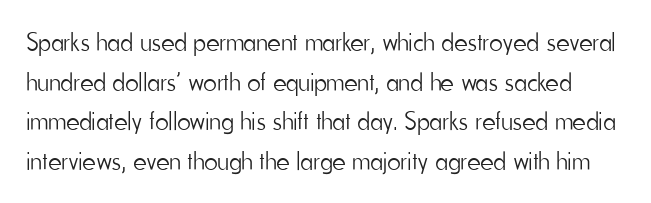
The image shows 26 px text type, upright; set normal line spacing (1.52x), normal letter spacing, not underlined.
